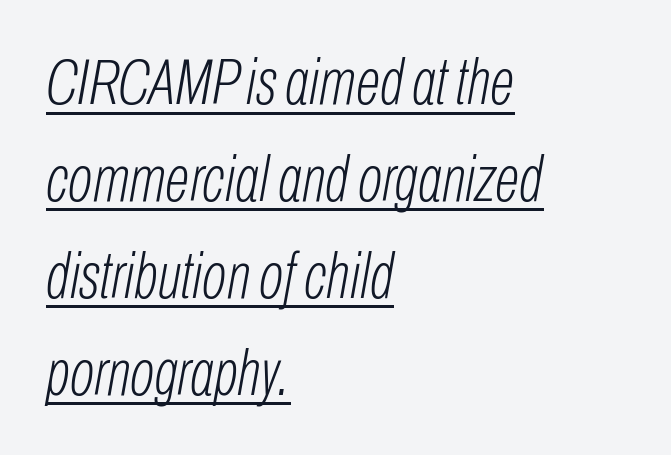
Q: Is the text bold? A: No.
Q: Is the text italic (slanted)? A: Yes, it leans right by about 10 degrees.
Q: Is the text underlined? A: Yes.
Q: How is the paragraph aligned? A: Left-aligned.
Q: Is the spacing between letters normal or unusually wide? A: Normal.
Q: Is the spacing between lines tight, normal or loose? A: Normal.
Q: Width (condensed, normal, or wide)? A: Condensed.
Q: Stroke contrast? A: Low.
Q: x-height? A: Medium.
Q: Monospaced? A: No.
